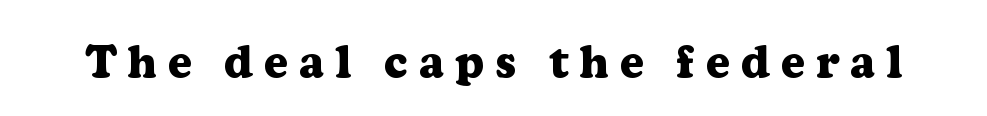
Q: Is the text bold? A: Yes.
Q: Is the text italic (slanted)? A: No, it is upright.
Q: Is the typeface a serif or a sans-serif typeface? A: Serif.
Q: Is the text underlined? A: No.
Q: Is the spacing between letters normal or unusually wide? A: Unusually wide.
Q: Width (condensed, normal, or wide)? A: Normal.
Q: Stroke contrast? A: Low.
Q: x-height? A: Medium.
Q: Monospaced? A: No.
